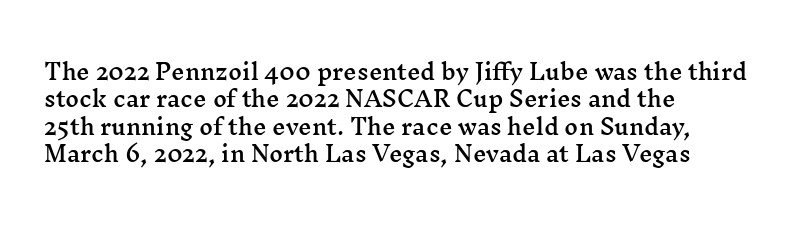
Q: Is the text italic (slanted)? A: No, it is upright.
Q: Is the text underlined? A: No.
Q: How is the paragraph aligned? A: Left-aligned.
Q: Is the spacing between letters normal or unusually wide? A: Normal.
Q: Is the spacing between lines tight, normal or loose? A: Normal.
